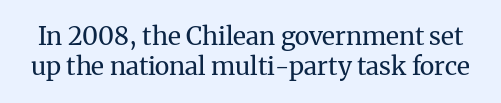
The image shows 25 px text type, upright; set line spacing 1.21x, normal letter spacing, not underlined.
